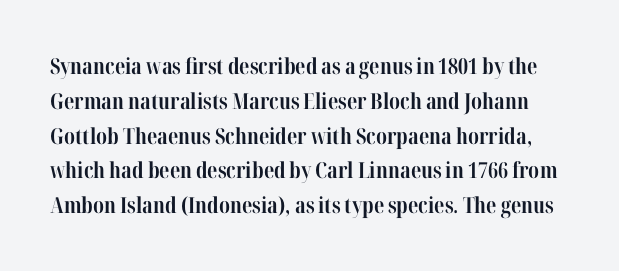
Q: Is the text bold? A: Yes.
Q: Is the text italic (slanted)? A: No, it is upright.
Q: Is the text underlined? A: No.
Q: Is the spacing between letters normal or unusually wide? A: Normal.
Q: Is the spacing between lines tight, normal or loose? A: Normal.
